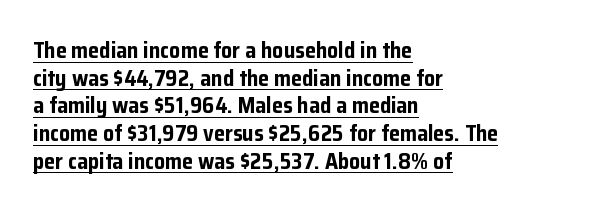
Q: Is the text bold? A: Yes.
Q: Is the text italic (slanted)? A: No, it is upright.
Q: Is the text underlined? A: Yes.
Q: How is the paragraph aligned? A: Left-aligned.
Q: Is the spacing between letters normal or unusually wide? A: Normal.
Q: Is the spacing between lines tight, normal or loose? A: Normal.
